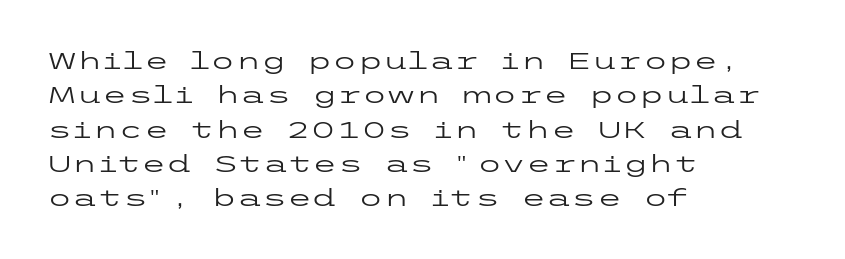
The image shows 23 px text type, upright; set left-aligned, normal line spacing (1.49x), normal letter spacing, not underlined.
